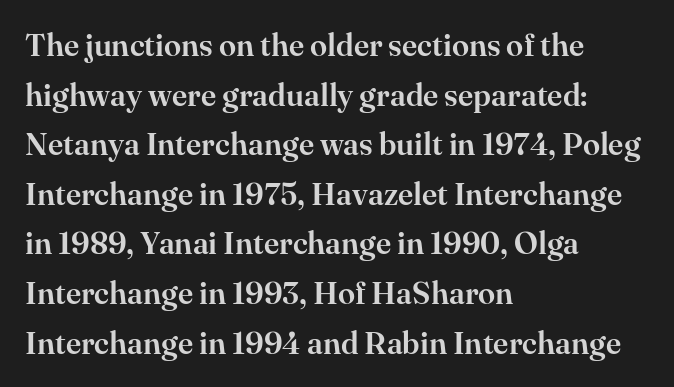
{"serif": "yes", "italic": "no", "width": "normal", "stroke_contrast": "high", "x_height": "small", "monospaced": "no", "underline": "no", "align": "left", "line_spacing": "normal", "line_spacing_ratio": 1.6, "letter_spacing": "normal", "letter_spacing_em": 0.0, "glyph_px": 31}
